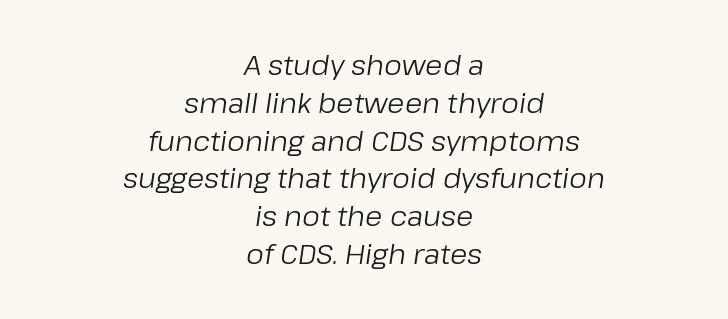
The image shows 28 px regular-weight type, italic (leaning right); set centered, normal line spacing (1.35x), normal letter spacing, not underlined; low stroke contrast and a medium x-height.
